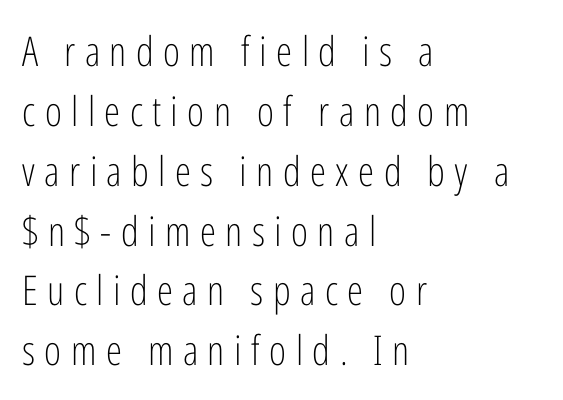
{"serif": "no", "italic": "no", "bold": "no", "weight": "light", "width": "condensed", "stroke_contrast": "low", "x_height": "medium", "monospaced": "no", "underline": "no", "align": "left", "line_spacing": "normal", "line_spacing_ratio": 1.46, "letter_spacing": "wide", "letter_spacing_em": 0.23, "glyph_px": 41}
